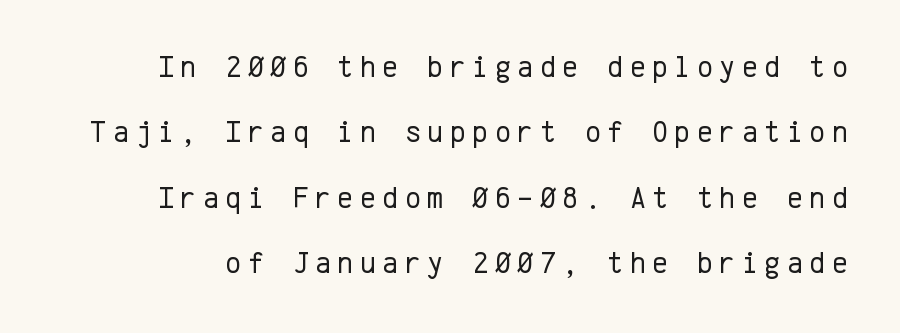
{"serif": "no", "italic": "no", "bold": "no", "weight": "regular", "width": "normal", "stroke_contrast": "low", "x_height": "medium", "monospaced": "yes", "underline": "no", "line_spacing": "loose", "line_spacing_ratio": 2.11, "letter_spacing": "wide", "letter_spacing_em": 0.2, "glyph_px": 31}
